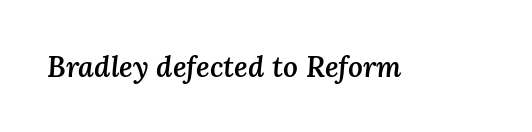
{"italic": "yes", "lean": "right", "slant_degrees": 3, "bold": "semi", "weight": "semibold", "width": "normal", "stroke_contrast": "medium", "x_height": "medium", "monospaced": "no", "underline": "no", "letter_spacing": "normal", "letter_spacing_em": 0.0, "glyph_px": 29}
